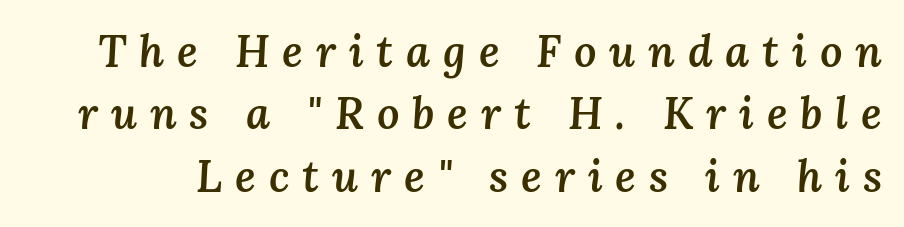
Each word looks stretched out because of the extra space between its letters. Is this a fixed-width face? No — the glyphs have proportional, varying widths. Glance below the letters and you will spot only blank space. It's the slanting kind of type. Stems and bowls a touch heavier than normal — semibold.
